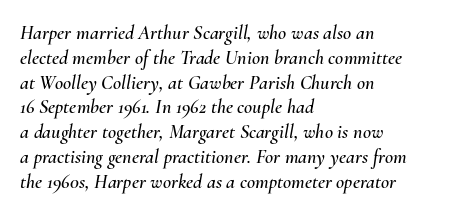
The image shows 20 px text type, italic (leaning right); set left-aligned, line spacing 1.24x, normal letter spacing, not underlined.
